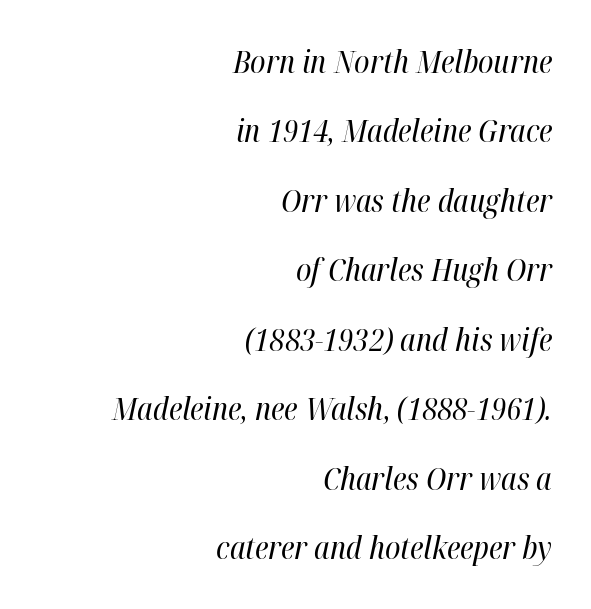
Q: Is the text bold? A: No.
Q: Is the text italic (slanted)? A: Yes, it leans right by about 12 degrees.
Q: Is the text underlined? A: No.
Q: How is the paragraph aligned? A: Right-aligned.
Q: Is the spacing between letters normal or unusually wide? A: Normal.
Q: Is the spacing between lines tight, normal or loose? A: Loose.
Q: Width (condensed, normal, or wide)? A: Condensed.
Q: Stroke contrast? A: High.
Q: x-height? A: Medium.
Q: Monospaced? A: No.
